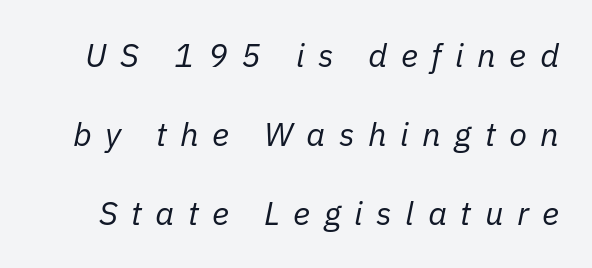
Q: Is the text bold? A: No.
Q: Is the text italic (slanted)? A: Yes, it leans right by about 11 degrees.
Q: Is the text underlined? A: No.
Q: Is the spacing between letters normal or unusually wide? A: Unusually wide.
Q: Is the spacing between lines tight, normal or loose? A: Loose.
Q: Width (condensed, normal, or wide)? A: Normal.
Q: Stroke contrast? A: Low.
Q: x-height? A: Medium.
Q: Monospaced? A: No.
